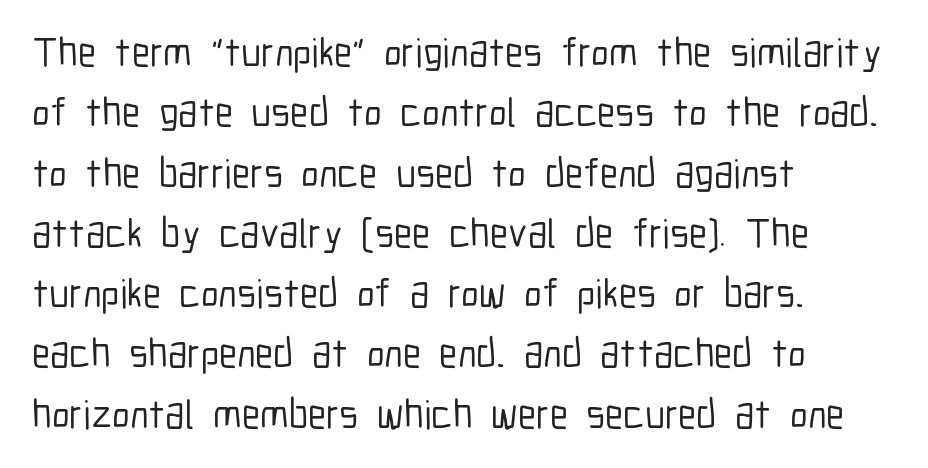
The image shows 41 px condensed sans-serif type, upright; set left-aligned, normal line spacing (1.47x), normal letter spacing, not underlined; low stroke contrast and a medium x-height.
